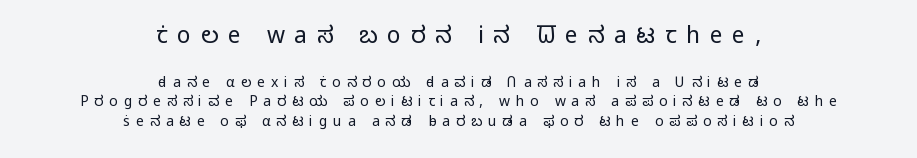
Leading: standard. This sample uses expanded letter spacing, leaving extra air between glyphs. These glyphs show unthickened strokes, regular width or finer. The more generous point size was reserved for the upper chunk. Beneath every word, the page is bare. Nope, not italic — everything's standing straight.
